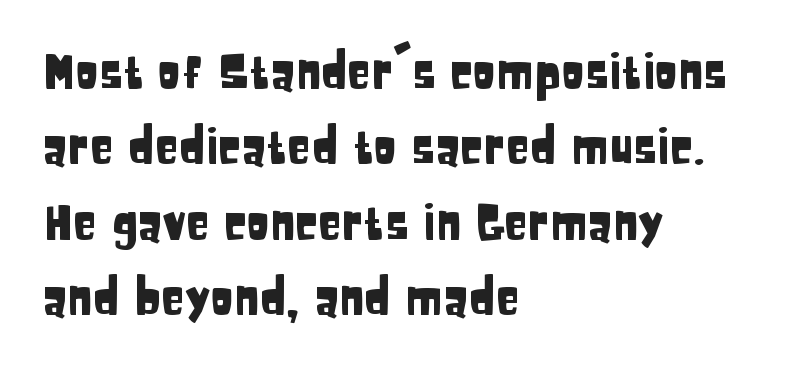
Q: Is the text italic (slanted)? A: No, it is upright.
Q: Is the typeface a serif or a sans-serif typeface? A: Sans-serif.
Q: Is the text underlined? A: No.
Q: How is the paragraph aligned? A: Left-aligned.
Q: Is the spacing between letters normal or unusually wide? A: Normal.
Q: Is the spacing between lines tight, normal or loose? A: Normal.
Q: Width (condensed, normal, or wide)? A: Condensed.
Q: Stroke contrast? A: Low.
Q: x-height? A: Large.
Q: Monospaced? A: No.
